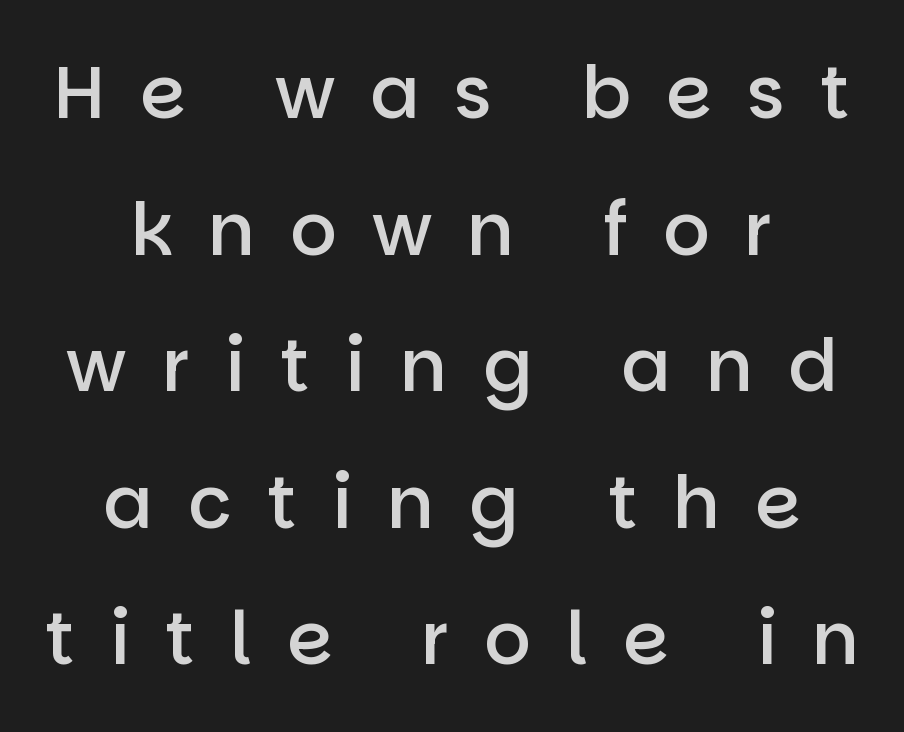
The rendering uses natural spacing where letterforms have individual widths. Typographic density is moderately raised because the face is semibold. Nope, not italic — everything's standing straight. Neither beginnings nor endings align; midpoints do.
